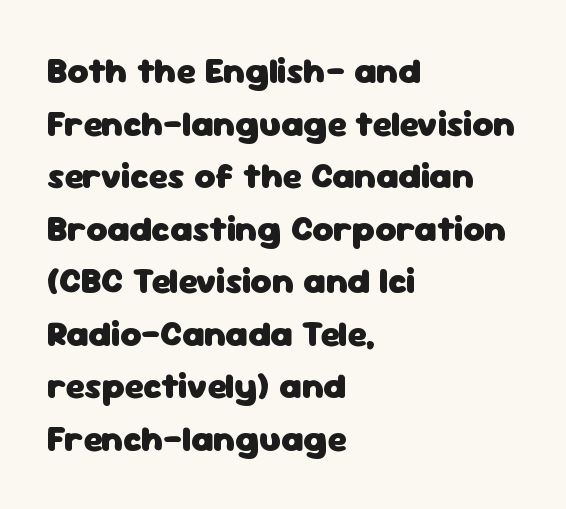
Q: Is the text bold? A: Yes.
Q: Is the text italic (slanted)? A: No, it is upright.
Q: Is the typeface a serif or a sans-serif typeface? A: Sans-serif.
Q: Is the text underlined? A: No.
Q: How is the paragraph aligned? A: Left-aligned.
Q: Is the spacing between letters normal or unusually wide? A: Normal.
Q: Is the spacing between lines tight, normal or loose? A: Normal.
Q: Width (condensed, normal, or wide)? A: Normal.
Q: Stroke contrast? A: Low.
Q: x-height? A: Medium.
Q: Monospaced? A: No.
